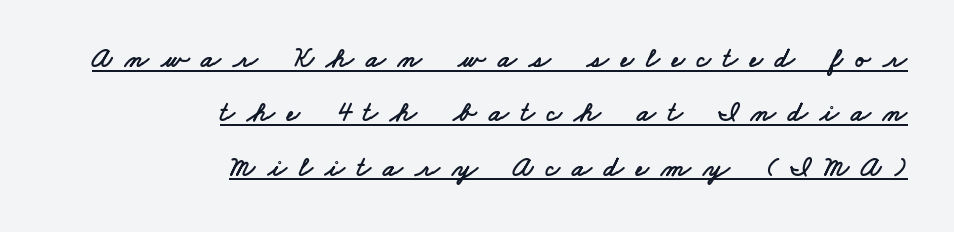
{"serif": "no", "width": "wide", "stroke_contrast": "low", "x_height": "small", "monospaced": "no", "underline": "yes", "align": "right", "line_spacing": "loose", "line_spacing_ratio": 1.94, "letter_spacing": "wide", "letter_spacing_em": 0.44, "glyph_px": 28}
